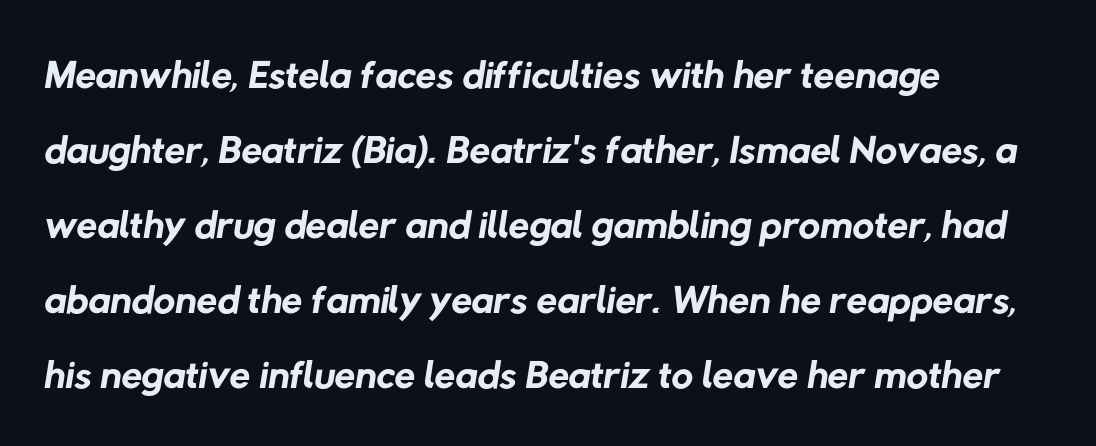
The image shows 60 px regular-weight sans-serif type; set left-aligned, normal line spacing (1.25x), normal letter spacing, not underlined; low stroke contrast and a medium x-height.
